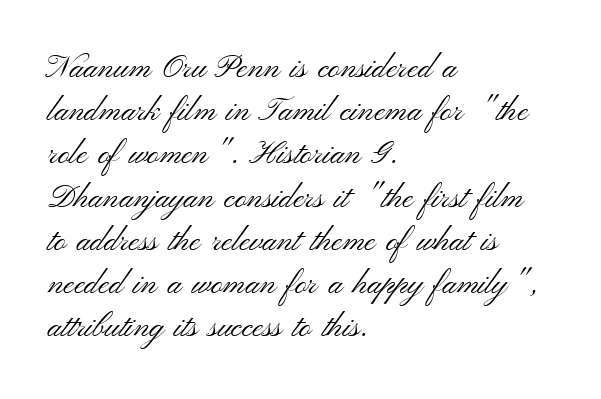
{"serif": "no", "bold": "no", "weight": "light", "width": "wide", "stroke_contrast": "medium", "x_height": "small", "monospaced": "no", "underline": "no", "align": "left", "line_spacing": "normal", "line_spacing_ratio": 1.35, "letter_spacing": "normal", "letter_spacing_em": 0.0, "glyph_px": 32}
